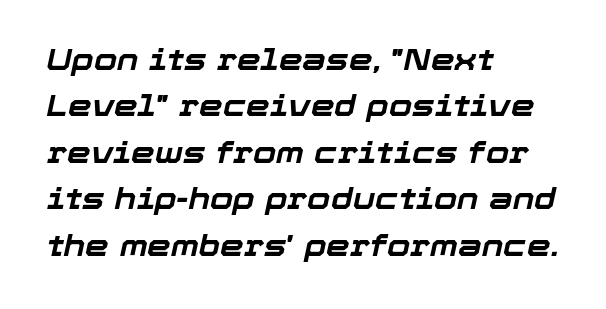
These lines are rendered in a variable-pitch font. A full-strength bold gives these letters their thick strokes. Between one letter and the next there's only the usual sliver of space. These lines were composed using italics. Reading down the block, your eye returns to a fixed left position each line. Notice how descenders clear the ascenders below comfortably — that's standard leading.
